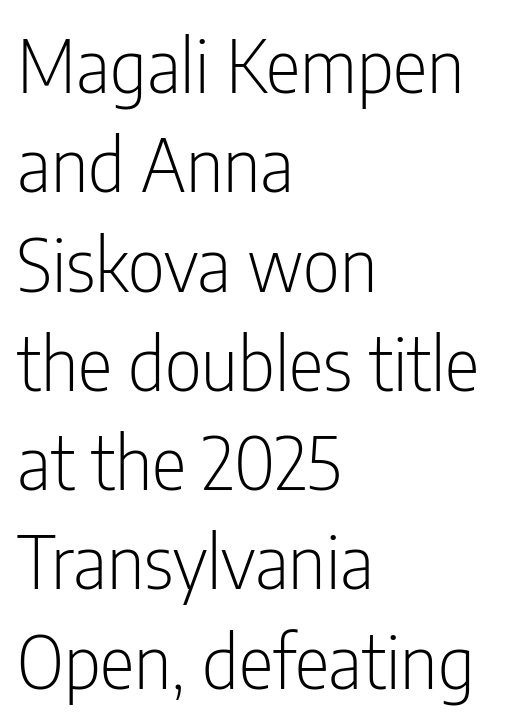
What stands out about the letter spacing? Nothing — it is the standard amount. Note: no serifs on the glyphs. Note the varied advance widths — an 'i' is clearly narrower than an 'm'. The lines are quadded left. The letters look calm and open, with moderate or lighter stems. Unlike italic type, these characters show no tilt at all.
